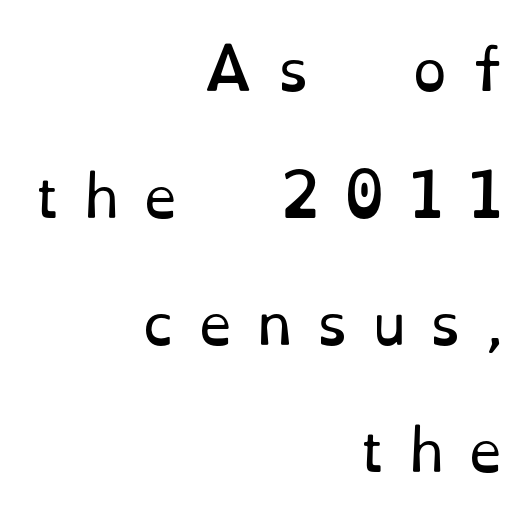
Has an underline been added? It has not. Horizontal alignment here is rightward, an uncommon choice for prose. This reads as an unemphasized weight, regular at the heaviest. These lines have a slow, spaced-out rhythm from letter to letter.
